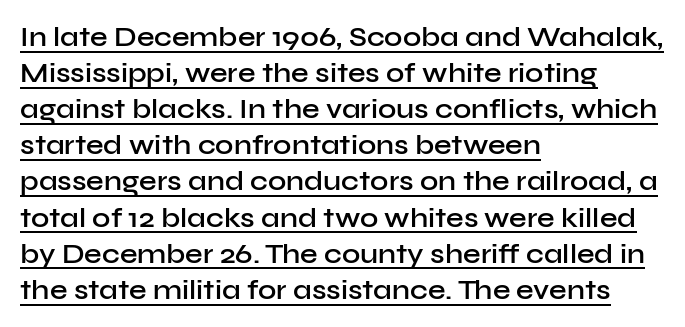
Q: Is the text bold? A: Semi-bold.
Q: Is the text italic (slanted)? A: No, it is upright.
Q: Is the typeface a serif or a sans-serif typeface? A: Sans-serif.
Q: Is the text underlined? A: Yes.
Q: How is the paragraph aligned? A: Left-aligned.
Q: Is the spacing between letters normal or unusually wide? A: Normal.
Q: Is the spacing between lines tight, normal or loose? A: Normal.
Q: Width (condensed, normal, or wide)? A: Normal.
Q: Stroke contrast? A: Low.
Q: x-height? A: Medium.
Q: Monospaced? A: No.
